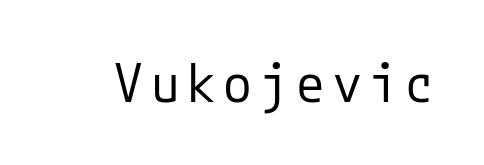
{"serif": "no", "italic": "no", "bold": "no", "weight": "regular", "width": "normal", "stroke_contrast": "low", "x_height": "medium", "underline": "no", "glyph_px": 52}
